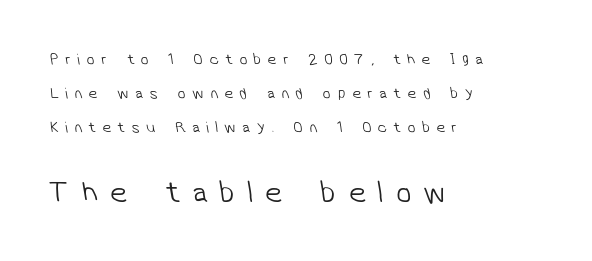
Q: Is the text bold? A: No.
Q: Is the typeface a serif or a sans-serif typeface? A: Sans-serif.
Q: Is the text underlined? A: No.
Q: How is the paragraph aligned? A: Left-aligned.
Q: Is the spacing between letters normal or unusually wide? A: Unusually wide.
Q: Is the spacing between lines tight, normal or loose? A: Loose.
Q: Which block of text is set in a larger size, the first (top) or the second (bottom)? A: The second (bottom) one.
Q: Width (condensed, normal, or wide)? A: Normal.
Q: Stroke contrast? A: Low.
Q: x-height? A: Medium.
Q: Monospaced? A: No.
